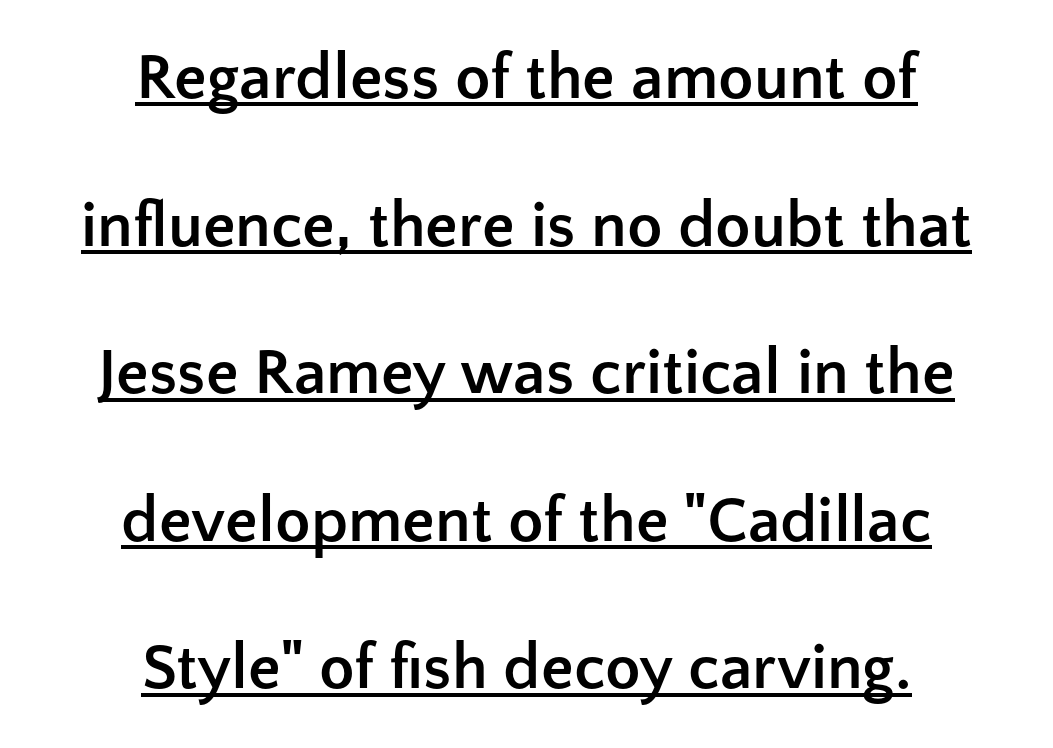
Q: Is the text bold? A: Yes.
Q: Is the text italic (slanted)? A: No, it is upright.
Q: Is the typeface a serif or a sans-serif typeface? A: Sans-serif.
Q: Is the text underlined? A: Yes.
Q: How is the paragraph aligned? A: Centered.
Q: Is the spacing between letters normal or unusually wide? A: Normal.
Q: Is the spacing between lines tight, normal or loose? A: Loose.
Q: Width (condensed, normal, or wide)? A: Normal.
Q: Stroke contrast? A: Low.
Q: x-height? A: Medium.
Q: Monospaced? A: No.
